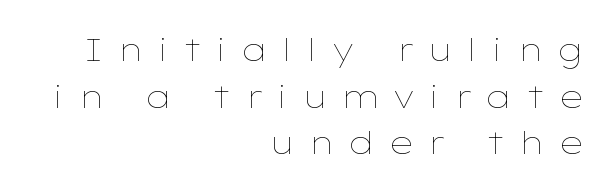
Q: Is the text bold? A: No.
Q: Is the text italic (slanted)? A: No, it is upright.
Q: Is the text underlined? A: No.
Q: How is the paragraph aligned? A: Right-aligned.
Q: Is the spacing between letters normal or unusually wide? A: Unusually wide.
Q: Is the spacing between lines tight, normal or loose? A: Normal.
Q: Width (condensed, normal, or wide)? A: Wide.
Q: Stroke contrast? A: Low.
Q: x-height? A: Medium.
Q: Monospaced? A: No.
